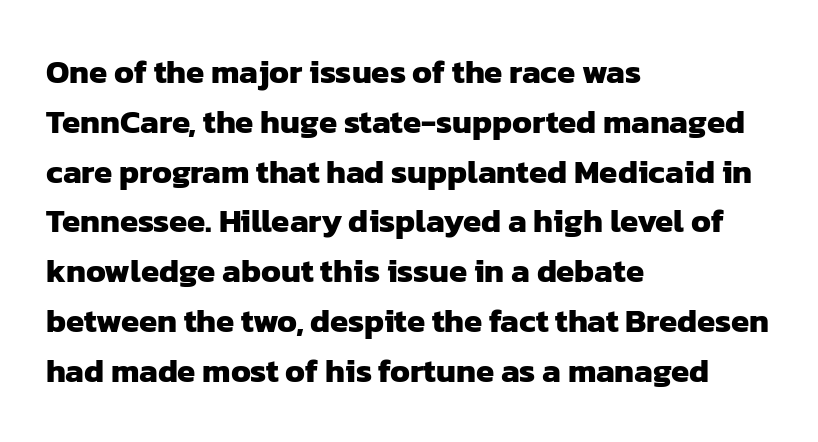
Check the space under the baseline: it is left empty. This is sans-serif lettering, the kind often seen on screens and signage. The rendering uses natural spacing where letterforms have individual widths. Each new line begins a customary step beneath the previous one. Default kerning and tracking; the words read as compact shapes. A dark, heavy texture on the line: the type is bold.
